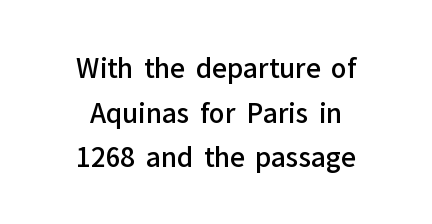
The lines in this sample share a center point and differ in where they start and stop. The glyphs are unaccompanied by any horizontal stroke below them. The gaps between neighbouring characters are ordinary and unremarkable. The letters stand straight up with perfectly vertical stems.
